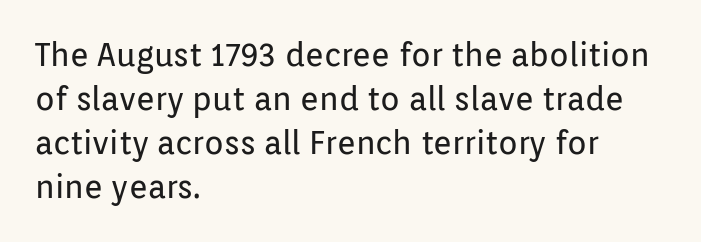
Q: Is the text bold? A: No.
Q: Is the text italic (slanted)? A: No, it is upright.
Q: Is the typeface a serif or a sans-serif typeface? A: Sans-serif.
Q: Is the text underlined? A: No.
Q: How is the paragraph aligned? A: Left-aligned.
Q: Is the spacing between letters normal or unusually wide? A: Normal.
Q: Is the spacing between lines tight, normal or loose? A: Normal.
Q: Width (condensed, normal, or wide)? A: Normal.
Q: Stroke contrast? A: Low.
Q: x-height? A: Medium.
Q: Monospaced? A: No.
